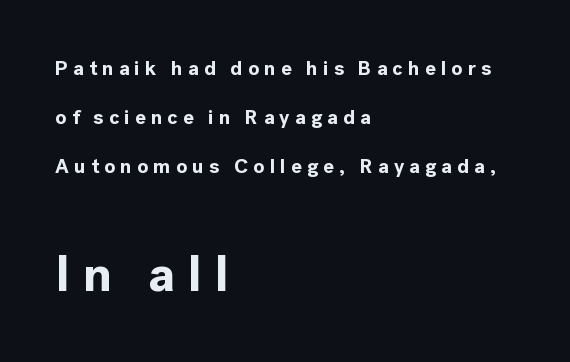
The image shows 50 px bold sans-serif type, upright; set left-aligned, loose line spacing (2.44x), unusually wide letter spacing (+0.26 em), not underlined; the second (bottom) block is 2.5x larger; a medium x-height.
